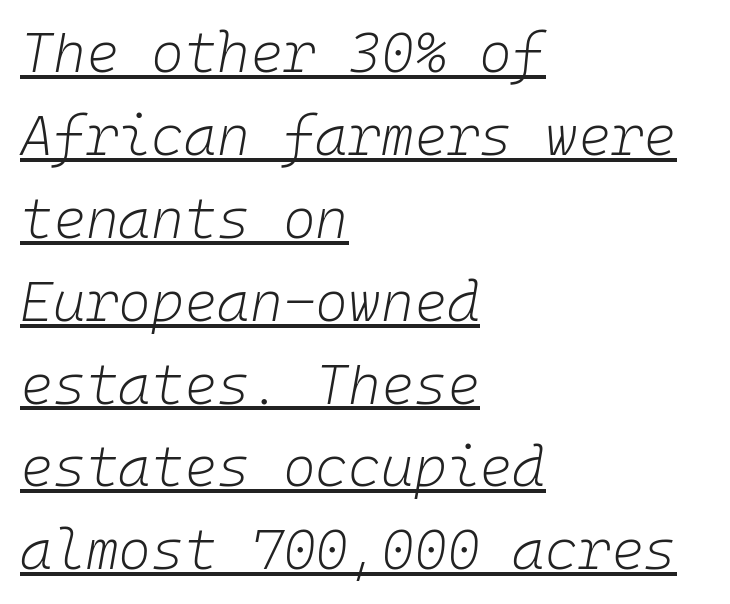
Q: Is the text bold? A: No.
Q: Is the text italic (slanted)? A: Yes, it leans right by about 10 degrees.
Q: Is the text underlined? A: Yes.
Q: How is the paragraph aligned? A: Left-aligned.
Q: Is the spacing between letters normal or unusually wide? A: Normal.
Q: Is the spacing between lines tight, normal or loose? A: Normal.
Q: Width (condensed, normal, or wide)? A: Normal.
Q: Stroke contrast? A: Low.
Q: x-height? A: Medium.
Q: Monospaced? A: Yes.
